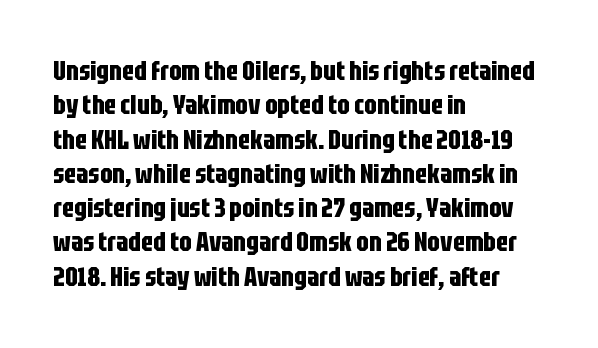
The image shows 27 px bold type, upright; set left-aligned, normal line spacing (1.27x), normal letter spacing, not underlined.
